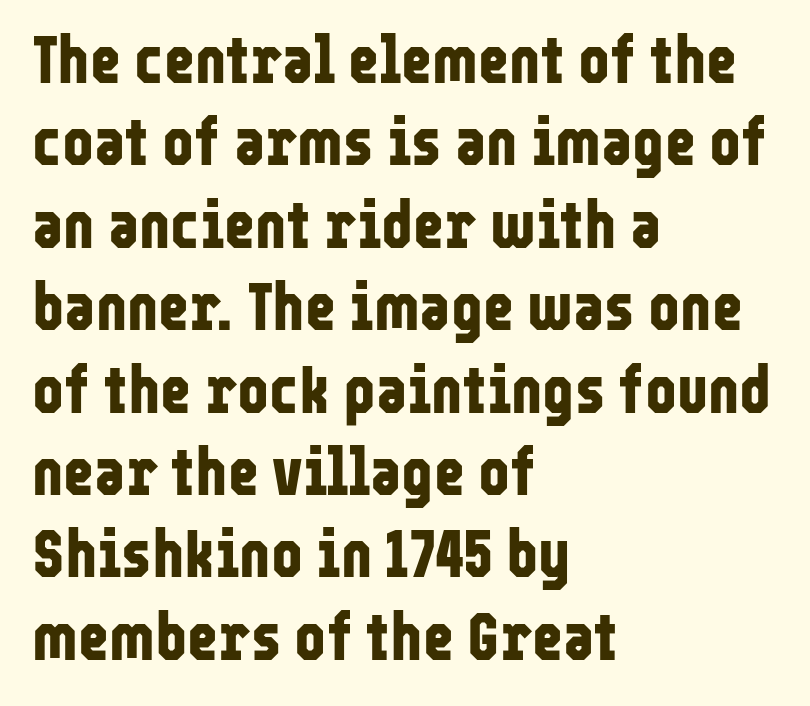
The image shows 67 px bold, condensed sans-serif type, upright; set left-aligned, line spacing 1.23x, normal letter spacing, not underlined; low stroke contrast and a medium x-height.
